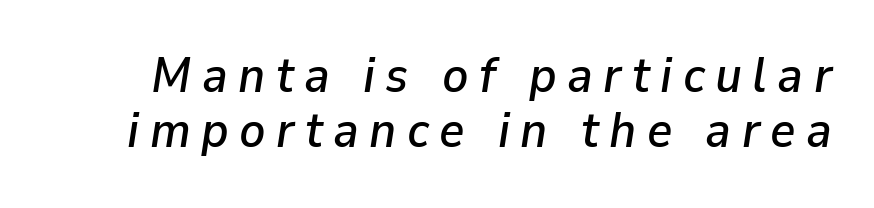
{"italic": "yes", "lean": "right", "slant_degrees": 9, "width": "normal", "stroke_contrast": "low", "x_height": "medium", "monospaced": "no", "underline": "no", "line_spacing": "tight", "line_spacing_ratio": 1.13, "letter_spacing": "wide", "letter_spacing_em": 0.21, "glyph_px": 49}
